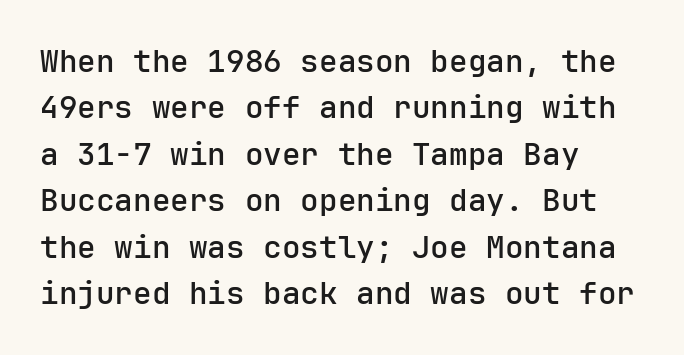
Q: Is the text bold? A: Semi-bold.
Q: Is the text italic (slanted)? A: No, it is upright.
Q: Is the typeface a serif or a sans-serif typeface? A: Sans-serif.
Q: Is the text underlined? A: No.
Q: How is the paragraph aligned? A: Left-aligned.
Q: Is the spacing between letters normal or unusually wide? A: Normal.
Q: Is the spacing between lines tight, normal or loose? A: Normal.
Q: Width (condensed, normal, or wide)? A: Normal.
Q: Stroke contrast? A: Low.
Q: x-height? A: Medium.
